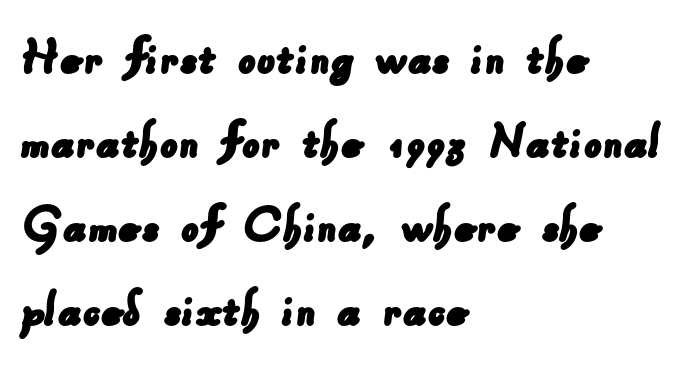
The image shows 56 px sans-serif type; set left-aligned, normal line spacing (1.5x), normal letter spacing, not underlined; low stroke contrast and a small x-height.
